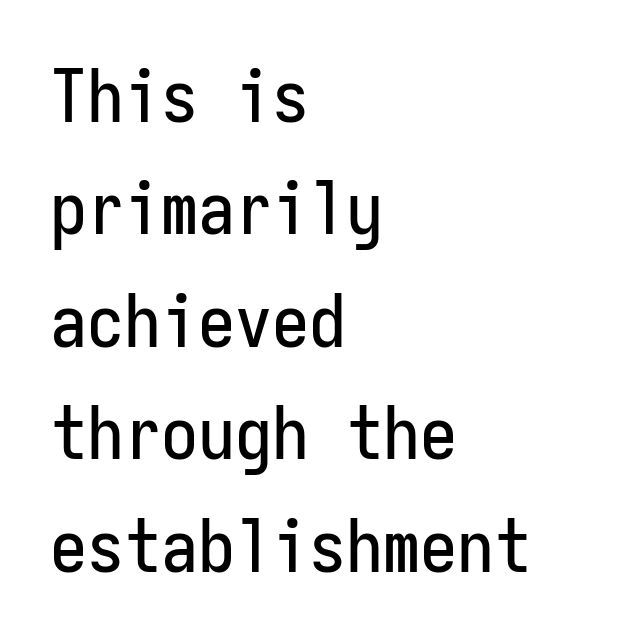
{"serif": "no", "italic": "no", "width": "condensed", "stroke_contrast": "low", "x_height": "medium", "monospaced": "yes", "underline": "no", "align": "left", "line_spacing": "normal", "line_spacing_ratio": 1.52, "letter_spacing": "normal", "letter_spacing_em": 0.0, "glyph_px": 74}
